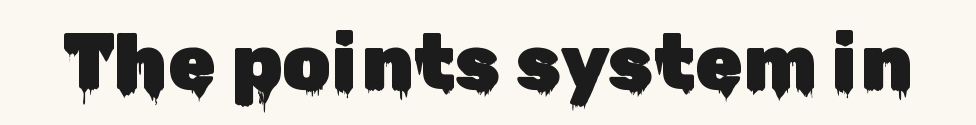
{"serif": "no", "italic": "no", "width": "normal", "stroke_contrast": "low", "x_height": "medium", "monospaced": "no", "underline": "no", "letter_spacing": "normal", "letter_spacing_em": 0.0, "glyph_px": 78}
